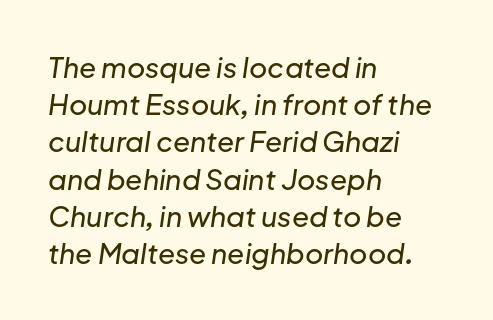
What stands out about the letter spacing? Nothing — it is the standard amount. The designer left line spacing at the default. Nobody drew a line under any word here. A typesetter would mark this as italic. Horizontally, the lines are justified to the leading edge only.
